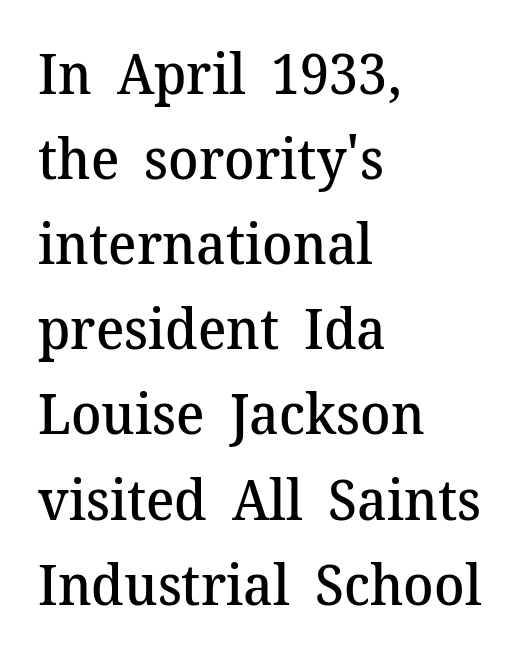
Q: Is the text bold? A: Semi-bold.
Q: Is the text italic (slanted)? A: No, it is upright.
Q: Is the typeface a serif or a sans-serif typeface? A: Serif.
Q: Is the text underlined? A: No.
Q: How is the paragraph aligned? A: Left-aligned.
Q: Is the spacing between letters normal or unusually wide? A: Normal.
Q: Is the spacing between lines tight, normal or loose? A: Normal.
Q: Width (condensed, normal, or wide)? A: Normal.
Q: Stroke contrast? A: Medium.
Q: x-height? A: Medium.
Q: Monospaced? A: No.
